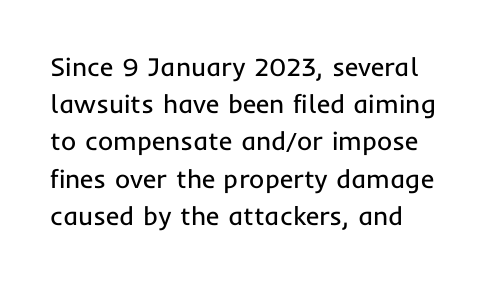
The image shows 26 px text type, upright; set normal line spacing (1.43x), normal letter spacing, not underlined.
